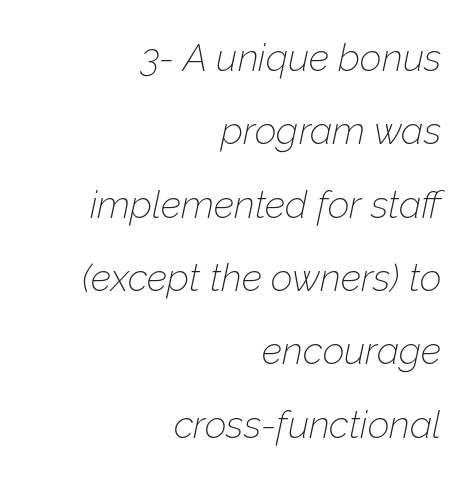
{"italic": "yes", "lean": "right", "slant_degrees": 12, "bold": "no", "weight": "thin", "width": "normal", "stroke_contrast": "low", "x_height": "medium", "monospaced": "no", "underline": "no", "align": "right", "line_spacing": "loose", "line_spacing_ratio": 1.93, "letter_spacing": "normal", "letter_spacing_em": 0.0, "glyph_px": 38}
